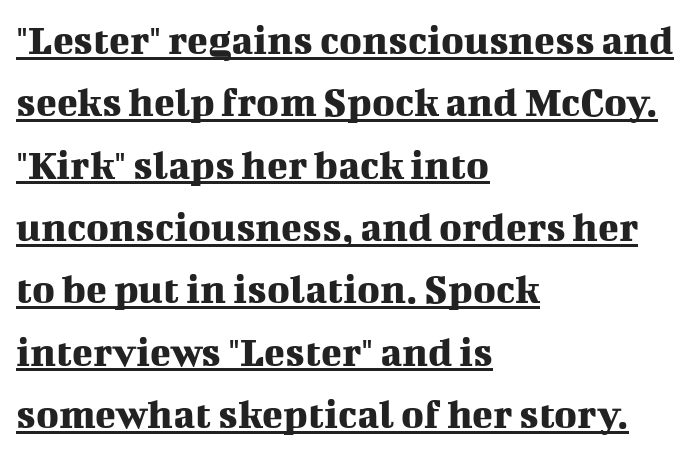
Q: Is the text italic (slanted)? A: No, it is upright.
Q: Is the typeface a serif or a sans-serif typeface? A: Serif.
Q: Is the text underlined? A: Yes.
Q: How is the paragraph aligned? A: Left-aligned.
Q: Is the spacing between letters normal or unusually wide? A: Normal.
Q: Is the spacing between lines tight, normal or loose? A: Normal.
Q: Width (condensed, normal, or wide)? A: Normal.
Q: Stroke contrast? A: Medium.
Q: x-height? A: Medium.
Q: Monospaced? A: No.
